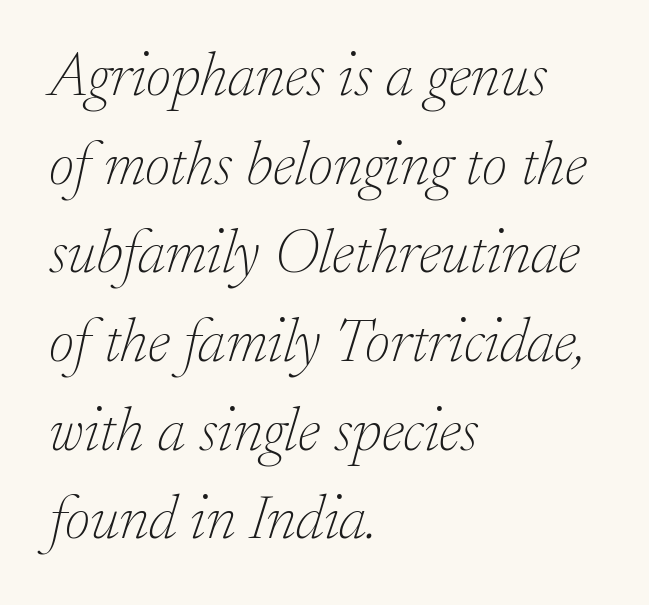
The face used here is proportionally spaced, like ordinary book or web type. This rendering features lettering with no underline. There's an unmistakable incline to the writing here. The typesetter chose a ragged-right arrangement here. Honestly, the letter spacing is just normal — you wouldn't notice it.
